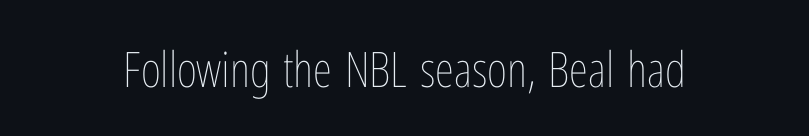
Italic: no, the glyphs are upright roman. Spacing verdict: proportional, widths tailored to each character. Unbolded letterforms with no extra heft. Descender tails drop into unmarked territory. Letter spacing: default.
